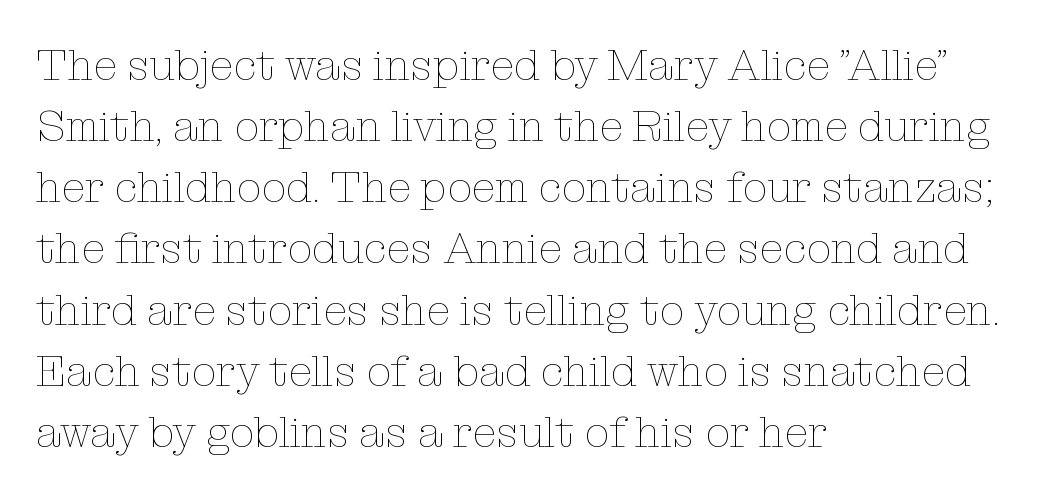
{"italic": "no", "bold": "no", "weight": "thin", "width": "normal", "stroke_contrast": "low", "x_height": "medium", "monospaced": "no", "underline": "no", "align": "left", "line_spacing": "normal", "line_spacing_ratio": 1.39, "letter_spacing": "normal", "letter_spacing_em": 0.0, "glyph_px": 44}
